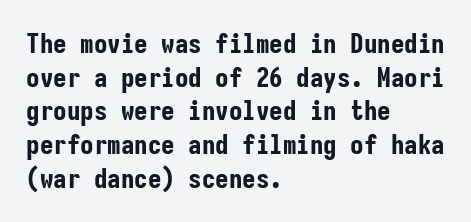
The image shows 27 px bold type, upright; set left-aligned, normal line spacing (1.25x), normal letter spacing, not underlined.
